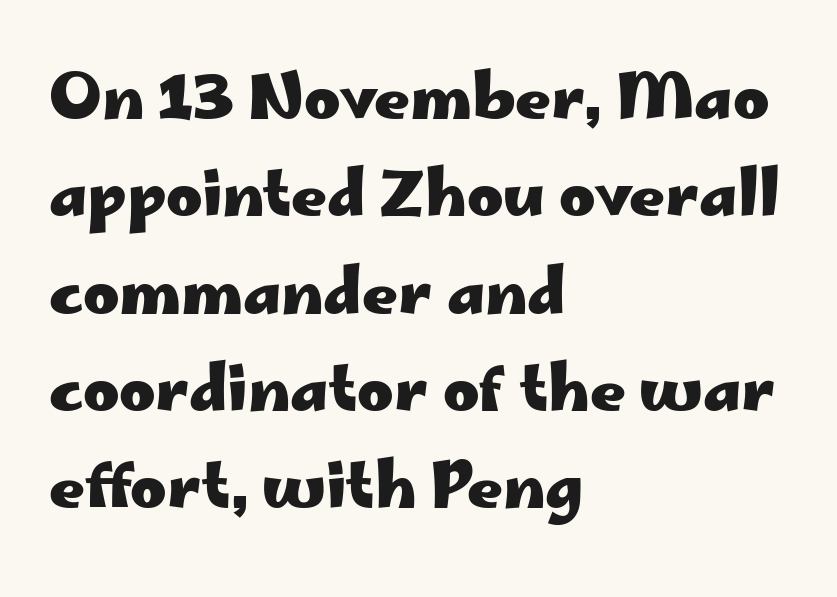
{"serif": "no", "italic": "no", "bold": "yes", "weight": "heavy", "width": "wide", "stroke_contrast": "low", "x_height": "small", "monospaced": "no", "underline": "no", "align": "left", "line_spacing": "normal", "line_spacing_ratio": 1.57, "letter_spacing": "normal", "letter_spacing_em": 0.0, "glyph_px": 62}
